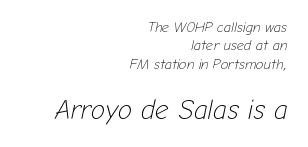
Caption: standard tracking, unaltered. Line endings align vertically; line beginnings do not. The strokes carry an ordinary text weight at most. The designer left line spacing at the default. Top chunk: small. Bottom chunk: large. The baseline area is clear.
